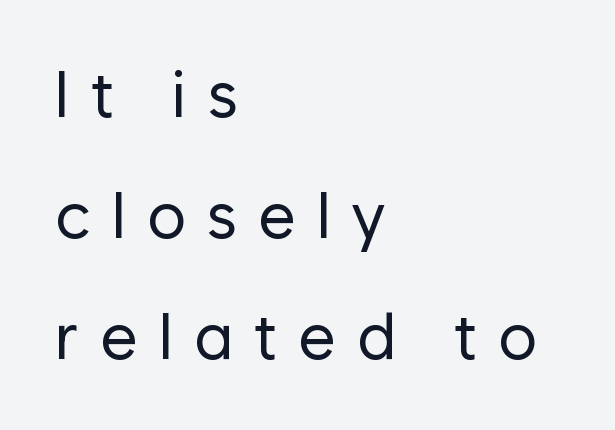
The image shows 65 px regular-weight sans-serif type, upright; set left-aligned, line spacing 1.86x, unusually wide letter spacing (+0.32 em), not underlined; low stroke contrast and a medium x-height.
